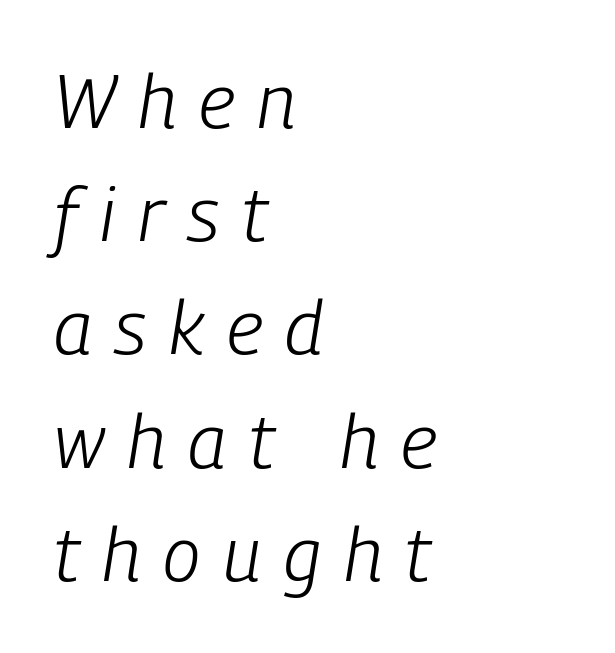
The image shows 76 px light, condensed type, italic (leaning right); set left-aligned, normal line spacing (1.49x), unusually wide letter spacing (+0.3 em), not underlined; low stroke contrast and a medium x-height.
